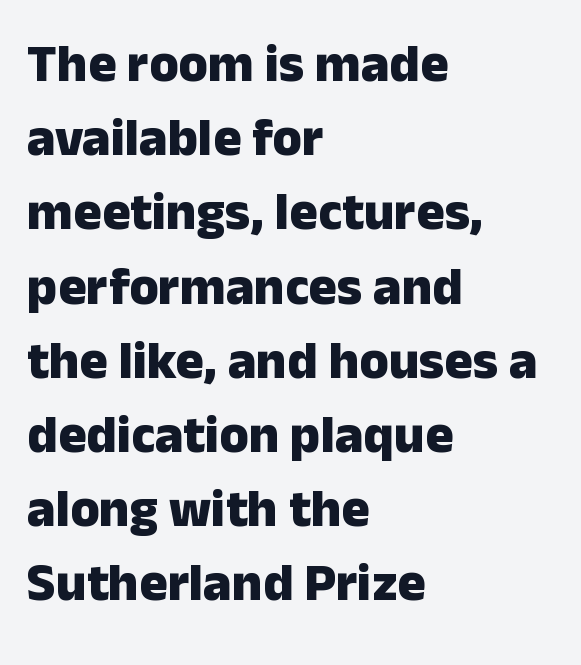
The ragged edge is on the right, which tells us the setting is flush left. No italicization has been applied; the sample stays upright. What kind of face is this? One without serifs — a sans. Tracking value appears to be zero — textbook default spacing. You could not count columns in this text — the font is proportionally spaced. The face used here has the dense, thick strokes of a bold.
